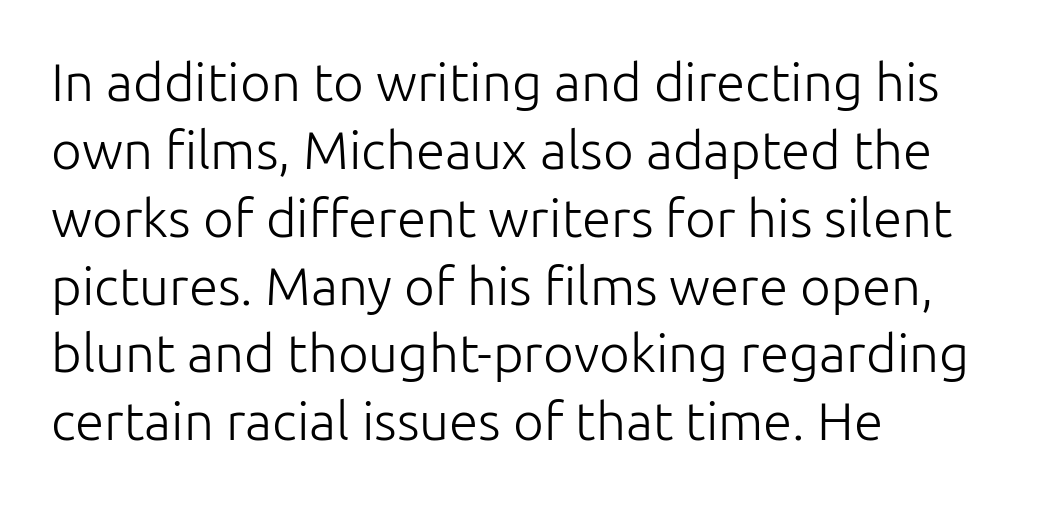
Q: Is the text bold? A: No.
Q: Is the text italic (slanted)? A: No, it is upright.
Q: Is the typeface a serif or a sans-serif typeface? A: Sans-serif.
Q: Is the text underlined? A: No.
Q: How is the paragraph aligned? A: Left-aligned.
Q: Is the spacing between letters normal or unusually wide? A: Normal.
Q: Is the spacing between lines tight, normal or loose? A: Normal.
Q: Width (condensed, normal, or wide)? A: Normal.
Q: Stroke contrast? A: Low.
Q: x-height? A: Medium.
Q: Monospaced? A: No.
